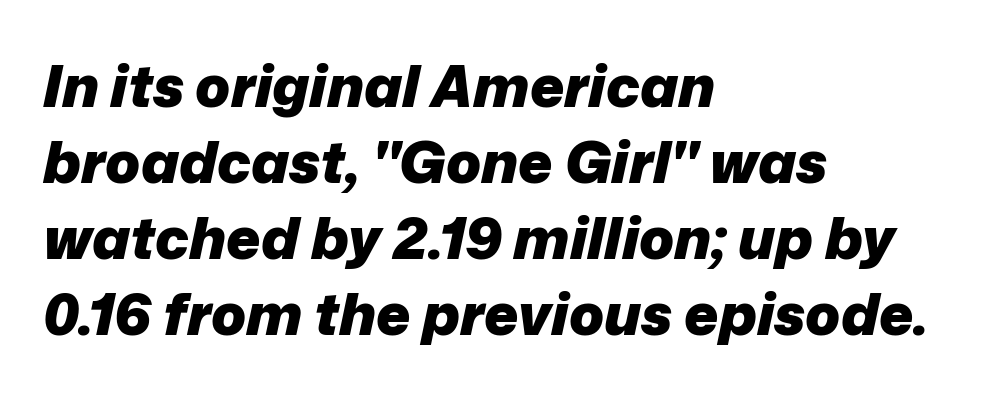
Notice how thick the strokes are: this is what a full bold looks like. Here the glyphs are tracked normally, forming tight word shapes. Glance below the letters and you will spot only blank space. Note the varied advance widths — an 'i' is clearly narrower than an 'm'. The rag falls on the right side of this text block.
